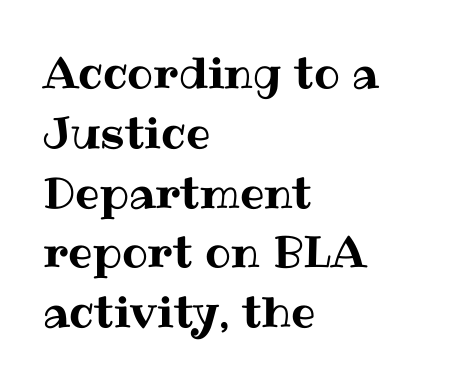
All the whitespace from short lines collects on the right. Inter-character spacing is left at the font's built-in metrics. Honestly, the row spacing looks completely unremarkable. This sample has the flowing, uneven cadence of proportional lettering.
